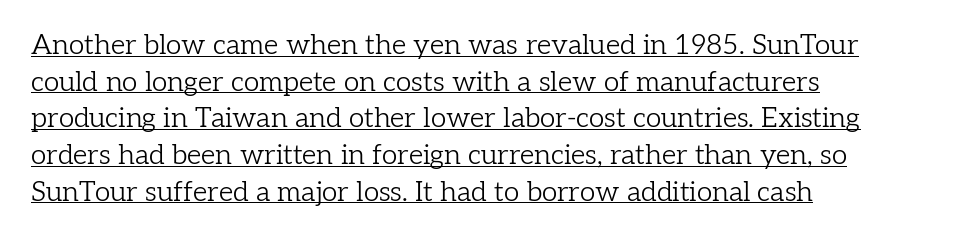
Q: Is the text bold? A: No.
Q: Is the text italic (slanted)? A: No, it is upright.
Q: Is the typeface a serif or a sans-serif typeface? A: Serif.
Q: Is the text underlined? A: Yes.
Q: How is the paragraph aligned? A: Left-aligned.
Q: Is the spacing between letters normal or unusually wide? A: Normal.
Q: Is the spacing between lines tight, normal or loose? A: Normal.
Q: Width (condensed, normal, or wide)? A: Normal.
Q: Stroke contrast? A: Low.
Q: x-height? A: Medium.
Q: Monospaced? A: No.
